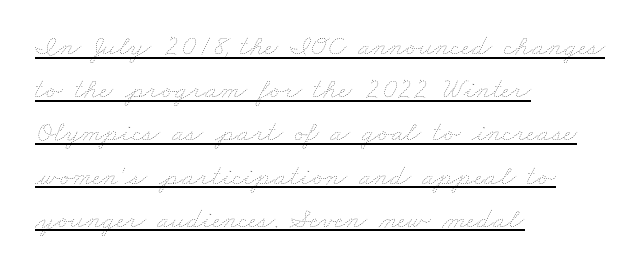
The image shows 29 px thin, wide type; set left-aligned, normal line spacing (1.49x), normal letter spacing, underlined; low stroke contrast and a small x-height.
